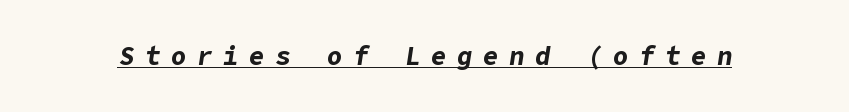
{"italic": "yes", "lean": "right", "slant_degrees": 9, "bold": "yes", "underline": "yes", "letter_spacing": "wide", "letter_spacing_em": 0.4, "glyph_px": 26}
